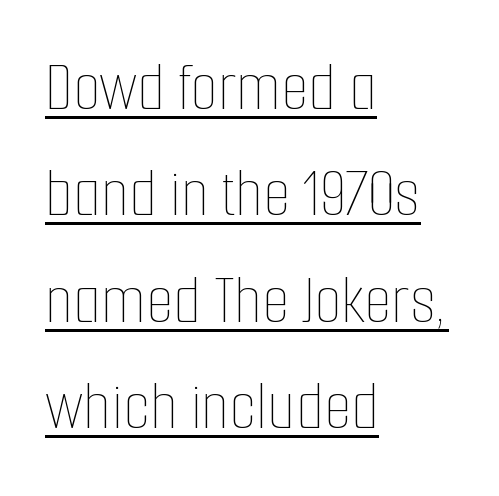
The image shows 71 px thin, condensed type, upright; set left-aligned, normal line spacing (1.5x), normal letter spacing, underlined; low stroke contrast and a medium x-height.
